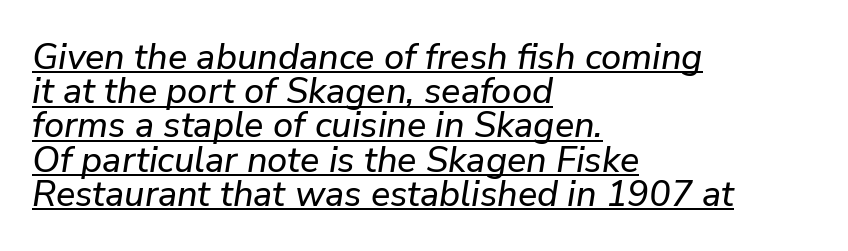
{"italic": "yes", "lean": "right", "slant_degrees": 9, "width": "normal", "stroke_contrast": "low", "x_height": "medium", "monospaced": "no", "underline": "yes", "align": "left", "line_spacing": "tight", "line_spacing_ratio": 0.95, "letter_spacing": "normal", "letter_spacing_em": 0.0, "glyph_px": 36}
